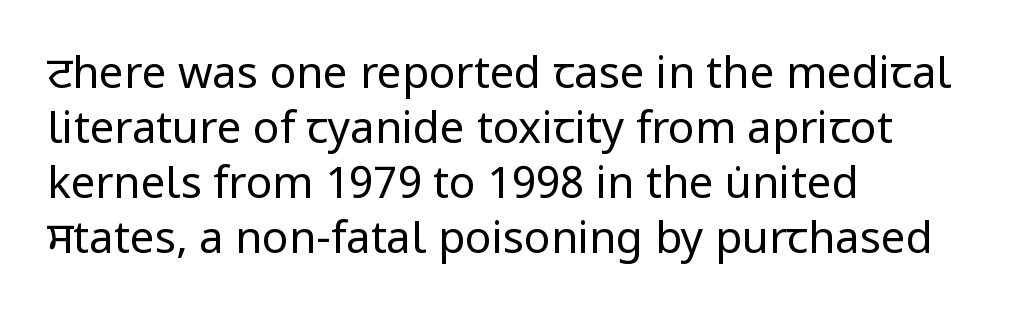
The image shows 44 px regular-weight sans-serif type, upright; set left-aligned, normal line spacing (1.25x), normal letter spacing, not underlined; low stroke contrast and a medium x-height.
